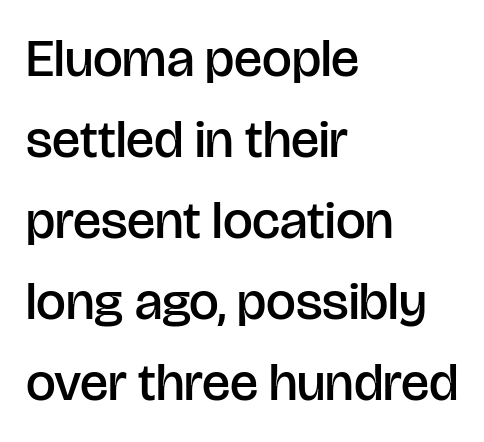
Q: Is the text bold? A: Semi-bold.
Q: Is the text italic (slanted)? A: No, it is upright.
Q: Is the typeface a serif or a sans-serif typeface? A: Sans-serif.
Q: Is the text underlined? A: No.
Q: How is the paragraph aligned? A: Left-aligned.
Q: Is the spacing between letters normal or unusually wide? A: Normal.
Q: Is the spacing between lines tight, normal or loose? A: Normal.
Q: Width (condensed, normal, or wide)? A: Normal.
Q: Stroke contrast? A: Low.
Q: x-height? A: Large.
Q: Monospaced? A: No.
